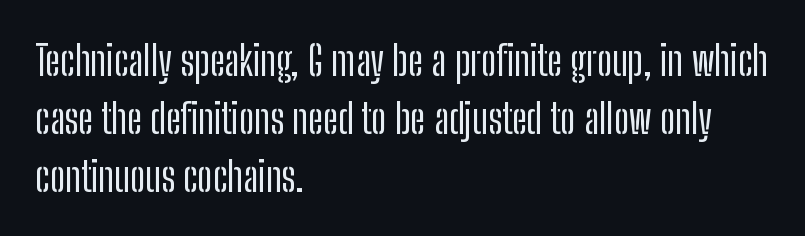
Short and long lines alike share a common starting point at left. Are there feet on the stems? There aren't — it's a sans. Look at the tracking — it's just the regular setting, nothing added. This sample keeps an unexceptional amount of space between lines. Think of a printed novel: that variable character pitch is what you see here. The baseline area is clear.
